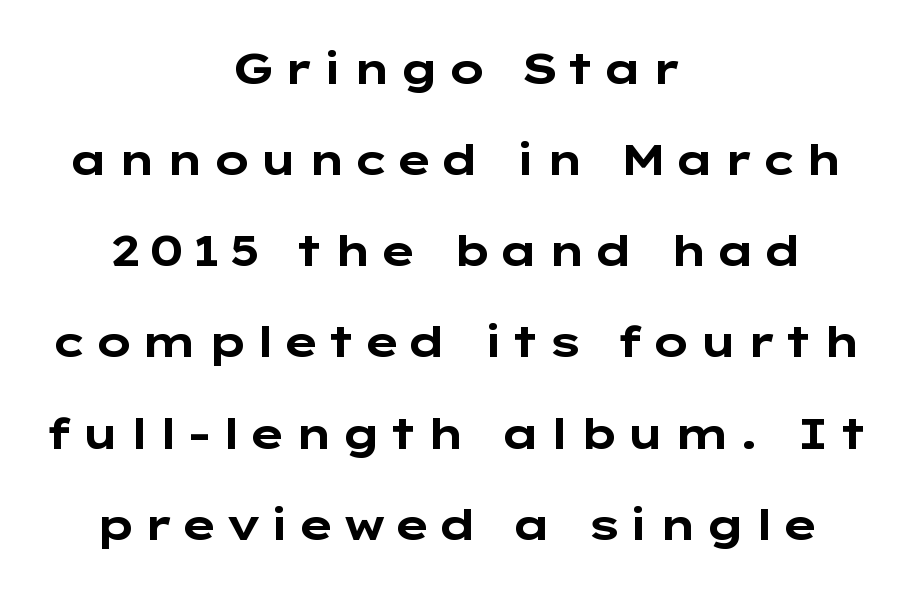
The lettering stays uniformly vertical, giving the passage a roman look. Leftover space on each line is divided equally before and after the words. No word sits above an underline. Horizontal bands of white between lines are thick stripes. The rendering uses natural spacing where letterforms have individual widths. The typesetting leans heavy: a genuine bold.
